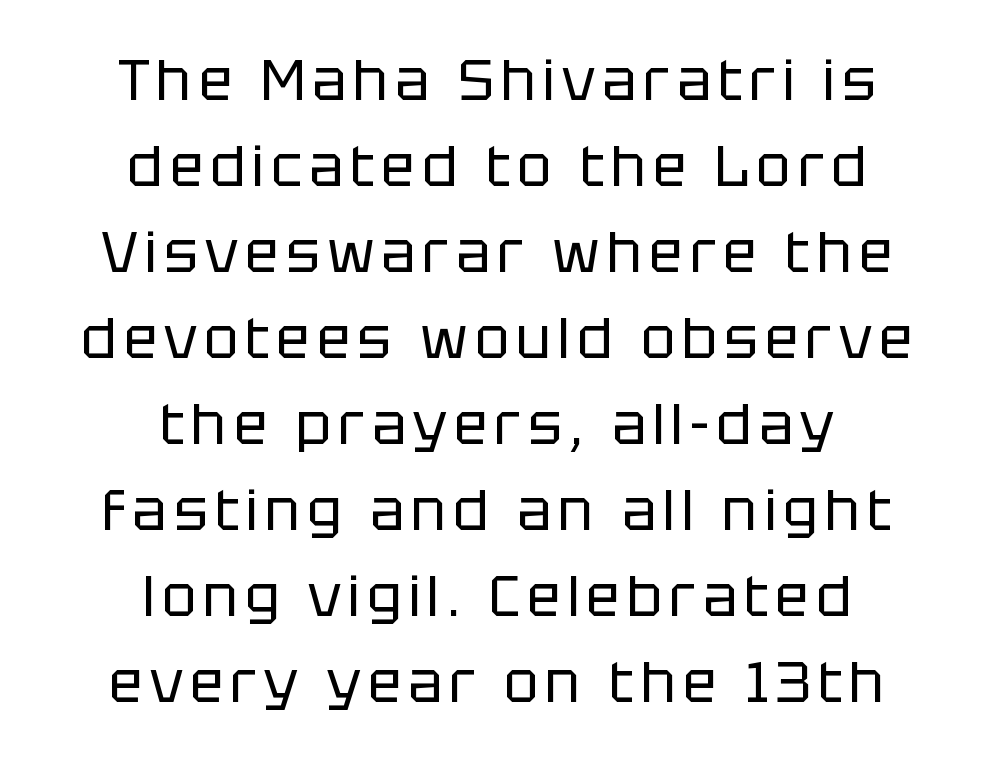
Q: Is the text bold? A: No.
Q: Is the text italic (slanted)? A: No, it is upright.
Q: Is the typeface a serif or a sans-serif typeface? A: Sans-serif.
Q: Is the text underlined? A: No.
Q: How is the paragraph aligned? A: Centered.
Q: Is the spacing between lines tight, normal or loose? A: Normal.
Q: Width (condensed, normal, or wide)? A: Normal.
Q: Stroke contrast? A: Low.
Q: x-height? A: Large.
Q: Monospaced? A: No.
